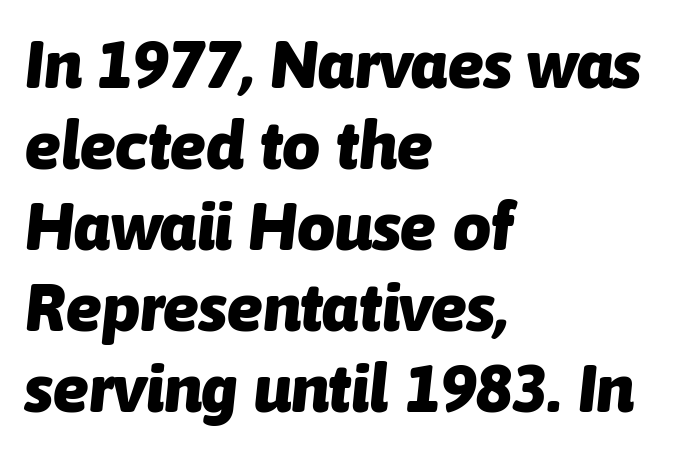
The letters sit at their default tracking, neither squeezed nor spread. These lines are rendered in a variable-pitch font. Leftover space on each line is placed entirely after the last word. Compared with an ordinary text face, these strokes are far heavier — a full bold. There's an unmistakable incline to the writing here. Descenders hang freely into open space.
